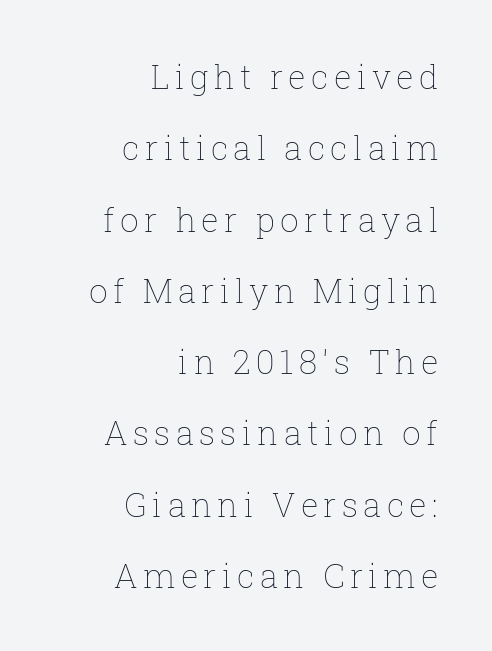
{"italic": "no", "bold": "no", "weight": "thin", "width": "normal", "stroke_contrast": "low", "x_height": "medium", "monospaced": "no", "underline": "no", "align": "right", "line_spacing": "loose", "line_spacing_ratio": 2.16, "glyph_px": 33}
